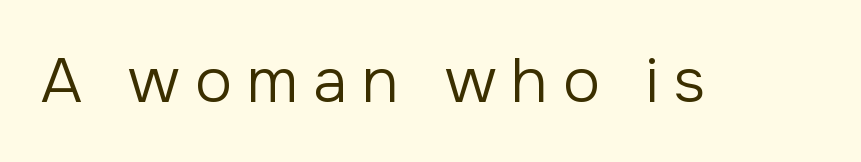
No extra ink here — the face is not bold. Nothing sits at the stroke ends, so this counts as sans-serif. Looks like regular typesetting: each glyph gets only the width it needs. Descender tails drop into unmarked territory.
